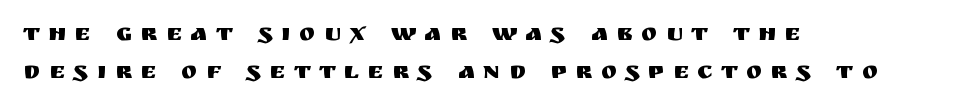
Letter spacing: wide. This sample keeps an unexceptional amount of space between lines. The gap between lines stays unmarked. Nope, not italic — everything's standing straight. Line beginnings align vertically; line endings do not.
